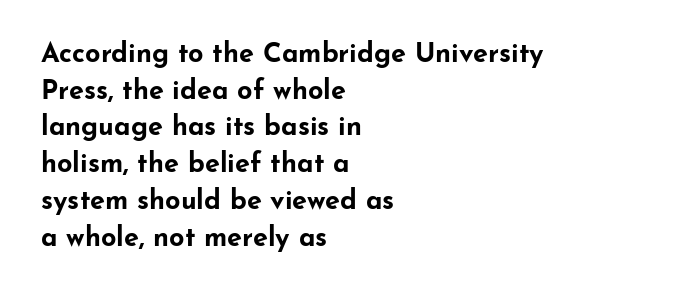
The image shows 27 px bold type, upright; set left-aligned, normal line spacing (1.36x), normal letter spacing, not underlined.
